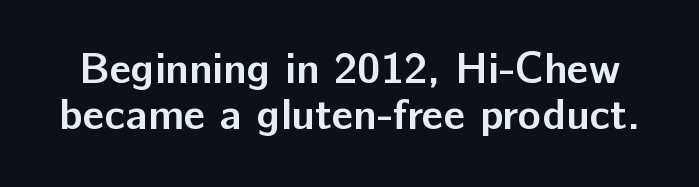
{"serif": "no", "italic": "no", "bold": "yes", "weight": "semibold", "width": "normal", "stroke_contrast": "low", "x_height": "medium", "monospaced": "no", "underline": "no", "line_spacing": "tight", "line_spacing_ratio": 1.07, "letter_spacing": "normal", "letter_spacing_em": 0.0, "glyph_px": 43}
